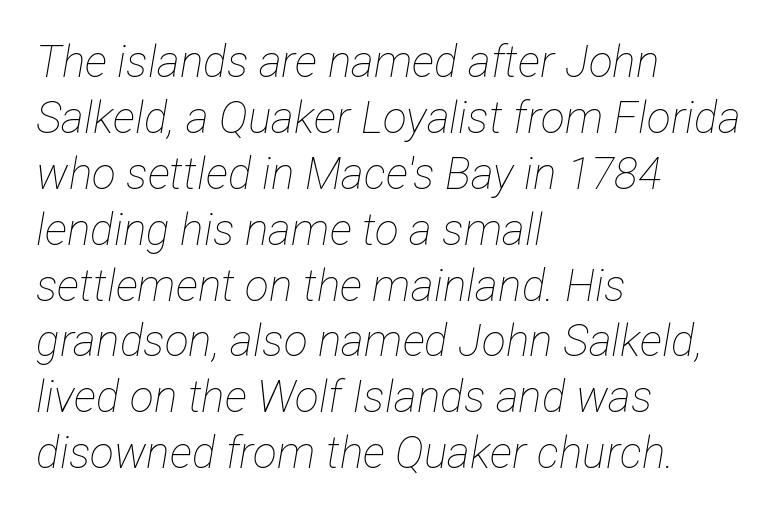
No chunkiness to these letters — they're not bold. The letters advance in unequal steps, a hallmark of proportional type. The lines are quadded left. Rows of type keep a routine distance in the vertical direction.
